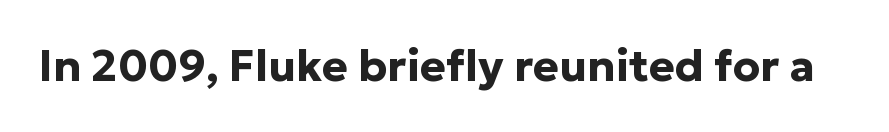
Q: Is the text bold? A: Yes.
Q: Is the text italic (slanted)? A: No, it is upright.
Q: Is the typeface a serif or a sans-serif typeface? A: Sans-serif.
Q: Is the text underlined? A: No.
Q: Is the spacing between letters normal or unusually wide? A: Normal.
Q: Width (condensed, normal, or wide)? A: Normal.
Q: Stroke contrast? A: Low.
Q: x-height? A: Medium.
Q: Monospaced? A: No.
